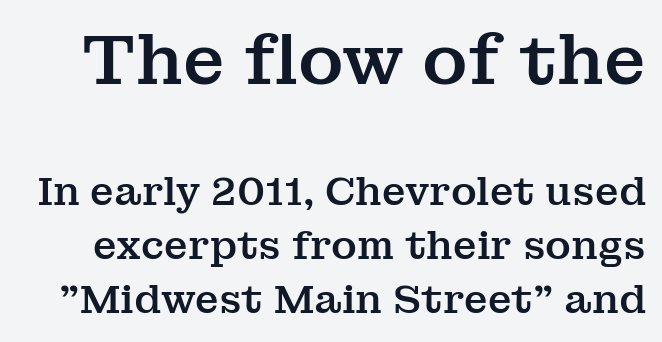
The image shows 69 px serif type, upright; set normal line spacing (1.38x), normal letter spacing, not underlined; the first (top) block is 1.77x larger; medium stroke contrast and a medium x-height.
